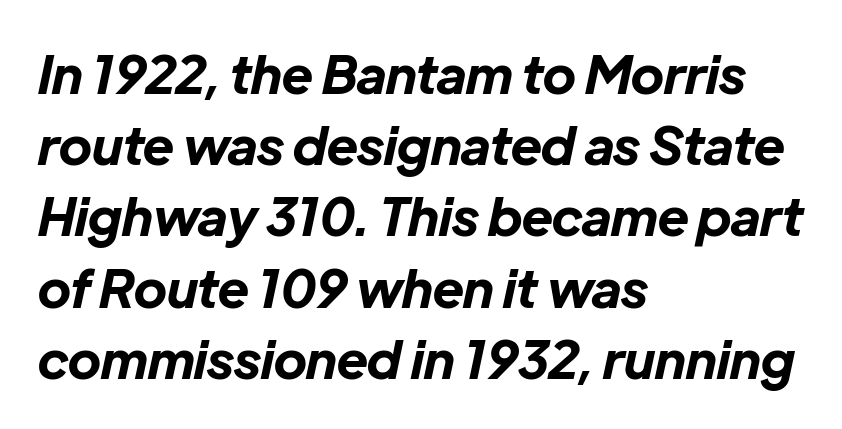
{"italic": "yes", "lean": "right", "slant_degrees": 12, "bold": "yes", "weight": "bold", "width": "normal", "stroke_contrast": "low", "x_height": "medium", "monospaced": "no", "underline": "no", "align": "left", "line_spacing": "normal", "line_spacing_ratio": 1.37, "letter_spacing": "normal", "letter_spacing_em": 0.0, "glyph_px": 52}
